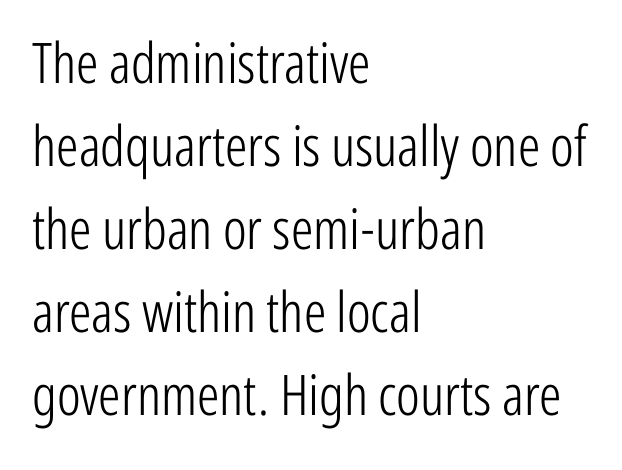
The image shows 56 px light, condensed sans-serif type, upright; set left-aligned, normal line spacing (1.48x), normal letter spacing, not underlined; low stroke contrast and a medium x-height.
